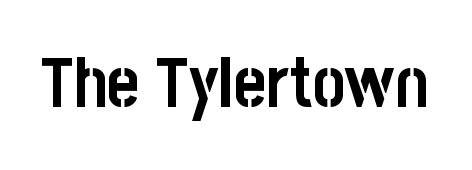
You can tell it's not italic because the verticals are truly vertical. Does extra space separate the letters? No, they use regular spacing. Each letter's strokes conclude bluntly, with no projecting serifs. Strong, thick strokes mark this as bold type. Do the characters align in a grid? No, the font is proportional. No word sits above an underline.
